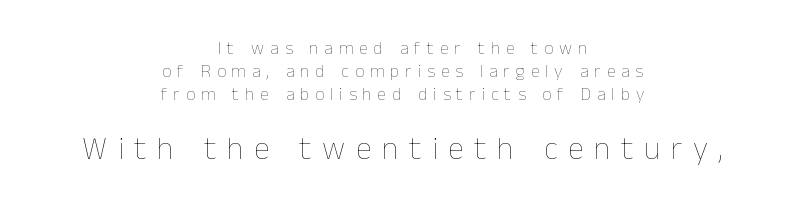
The image shows 32 px thin type, upright; set centered, normal line spacing (1.29x), unusually wide letter spacing (+0.33 em), not underlined; the second (bottom) block is 1.78x larger; low stroke contrast and a medium x-height.
